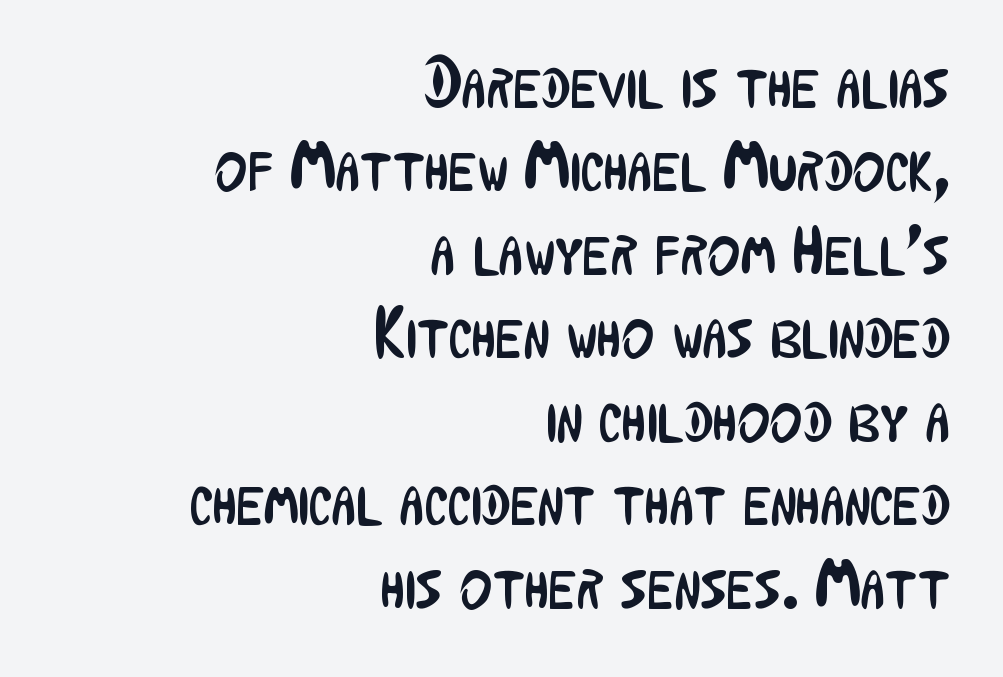
{"serif": "no", "italic": "no", "bold": "no", "weight": "regular", "width": "condensed", "stroke_contrast": "low", "x_height": "medium", "monospaced": "no", "underline": "no", "align": "right", "line_spacing_ratio": 1.21, "letter_spacing": "normal", "letter_spacing_em": 0.0, "glyph_px": 69}
